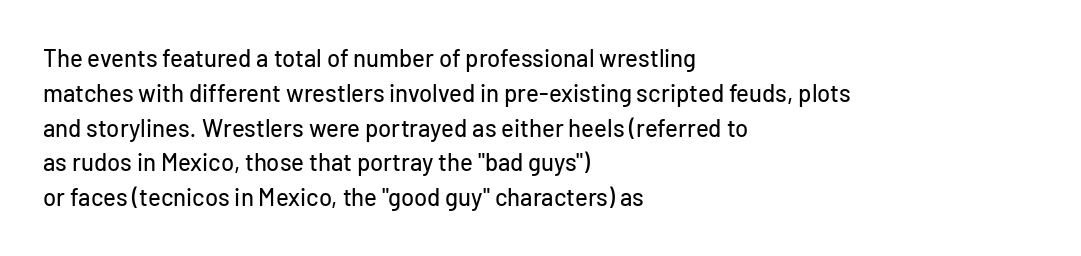
This sample keeps an unexceptional amount of space between lines. These lines keep a tight, regular rhythm from letter to letter. Every stem runs plumb, perpendicular to the baseline. Reading down the block, your eye returns to a fixed left position each line. The string is rendered with underlining switched off.
